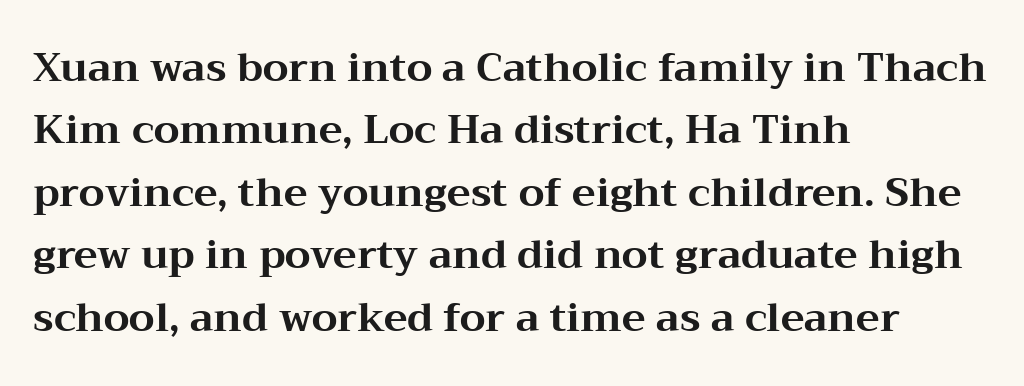
The image shows 40 px bold, wide serif type, upright; set left-aligned, normal line spacing (1.56x), normal letter spacing, not underlined; medium stroke contrast and a medium x-height.
